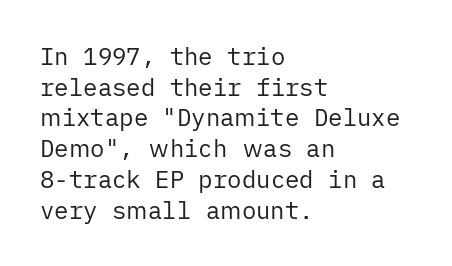
The image shows 24 px text type, upright; set left-aligned, normal line spacing (1.28x), normal letter spacing, not underlined.
